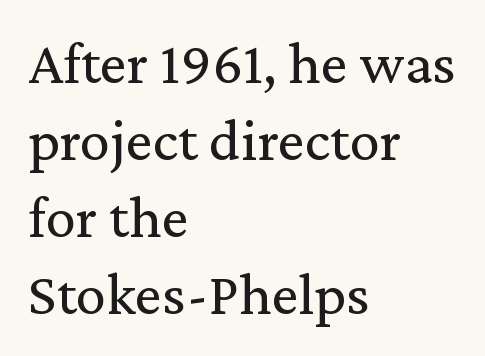
Each letter's strokes conclude with small projecting serifs. Letter spacing: default. Descender tails drop into unmarked territory. Typeset ragged right — the left edge is the straight one. The space between consecutive lines is moderate. The letters advance in unequal steps, a hallmark of proportional type.
